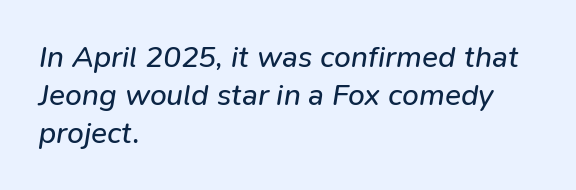
{"italic": "yes", "lean": "right", "slant_degrees": 9, "bold": "no", "weight": "regular", "width": "normal", "stroke_contrast": "low", "x_height": "medium", "monospaced": "no", "underline": "no", "align": "left", "line_spacing": "normal", "line_spacing_ratio": 1.26, "letter_spacing": "normal", "letter_spacing_em": 0.0, "glyph_px": 30}
